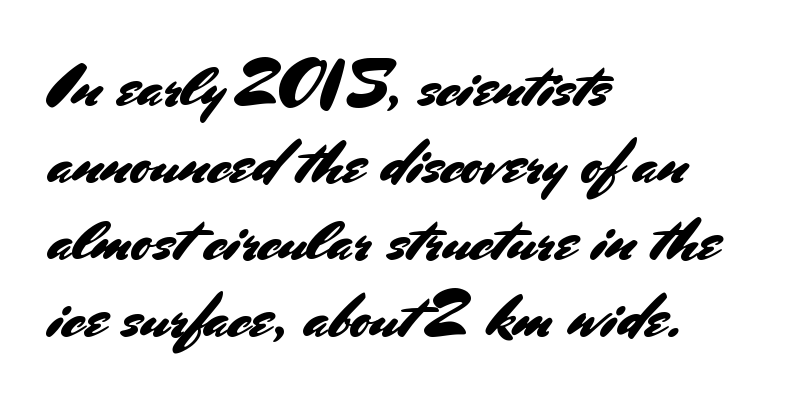
{"serif": "no", "width": "normal", "stroke_contrast": "medium", "x_height": "small", "monospaced": "no", "underline": "no", "align": "left", "line_spacing_ratio": 1.24, "letter_spacing": "normal", "letter_spacing_em": 0.0, "glyph_px": 62}
